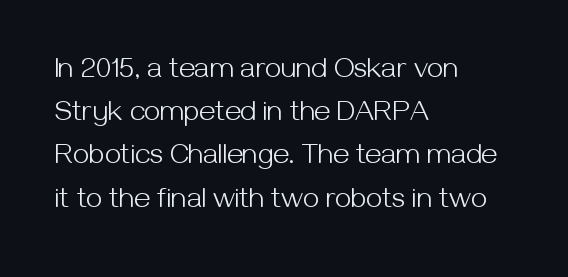
The image shows 29 px light sans-serif type, upright; set left-aligned, normal line spacing (1.49x), normal letter spacing, not underlined; medium stroke contrast and a medium x-height.
